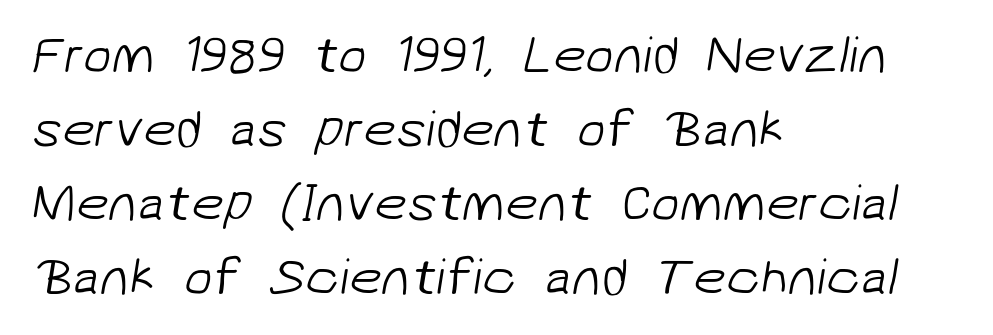
Q: Is the text bold? A: No.
Q: Is the typeface a serif or a sans-serif typeface? A: Sans-serif.
Q: Is the text underlined? A: No.
Q: How is the paragraph aligned? A: Left-aligned.
Q: Is the spacing between letters normal or unusually wide? A: Normal.
Q: Is the spacing between lines tight, normal or loose? A: Normal.
Q: Width (condensed, normal, or wide)? A: Normal.
Q: Stroke contrast? A: Low.
Q: x-height? A: Medium.
Q: Monospaced? A: No.
